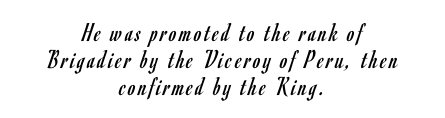
Q: Is the text bold? A: No.
Q: Is the text italic (slanted)? A: Yes.
Q: Is the text underlined? A: No.
Q: How is the paragraph aligned? A: Centered.
Q: Is the spacing between lines tight, normal or loose? A: Tight.
